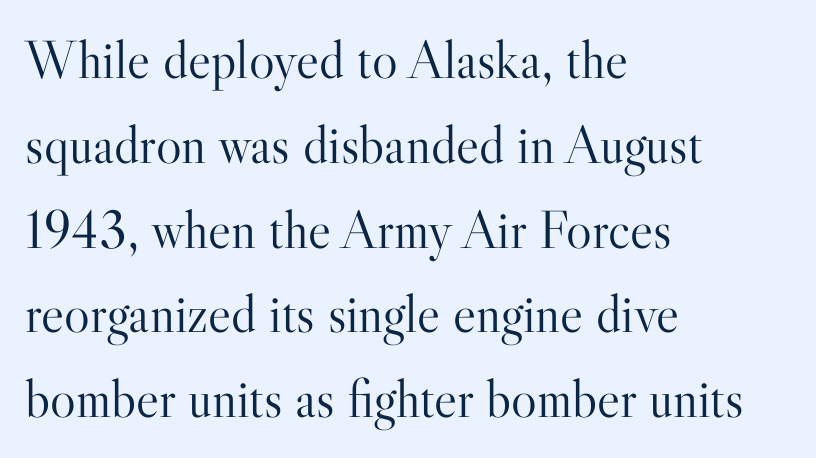
The image shows 54 px light serif type, upright; set left-aligned, normal line spacing (1.57x), normal letter spacing, not underlined; high stroke contrast and a small x-height.
